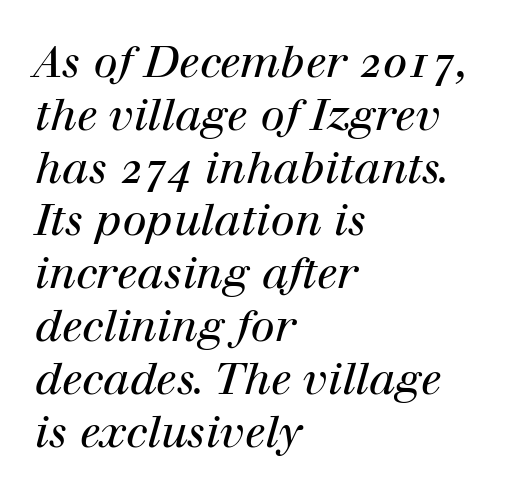
Letter spacing: default. Weight: not bold — regular or lighter. Slanted lettering throughout. The words here are not underlined. Note the varied advance widths — an 'i' is clearly narrower than an 'm'.
